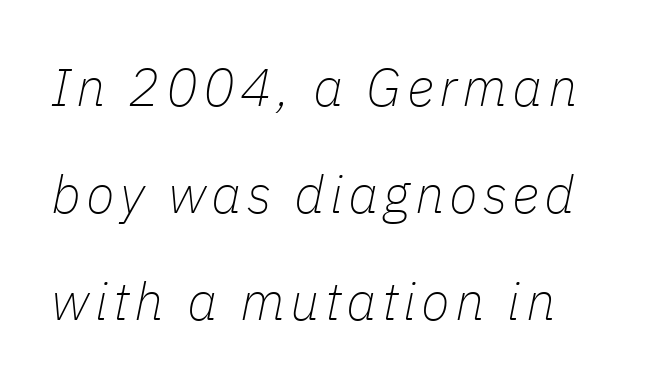
Unbolded letterforms with no extra heft. Spacing verdict: proportional, widths tailored to each character. This sample uses an oblique cut, with every glyph tilted off the vertical. The gap between lines stays unmarked. Leading: increased.
